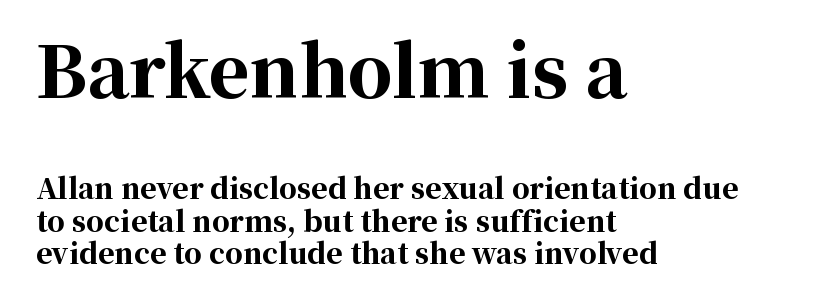
{"serif": "yes", "italic": "no", "bold": "yes", "weight": "bold", "width": "normal", "stroke_contrast": "high", "x_height": "medium", "monospaced": "no", "underline": "no", "align": "left", "line_spacing_ratio": 1.17, "letter_spacing": "normal", "letter_spacing_em": 0.0, "larger_block": "first", "size_ratio": 2.5, "glyph_px": 70}
